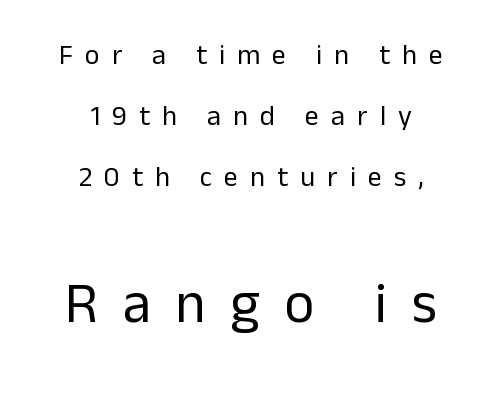
{"serif": "no", "italic": "no", "bold": "no", "weight": "regular", "width": "normal", "stroke_contrast": "low", "x_height": "medium", "monospaced": "no", "underline": "no", "align": "center", "line_spacing": "loose", "line_spacing_ratio": 2.18, "letter_spacing": "wide", "letter_spacing_em": 0.43, "larger_block": "second", "size_ratio": 2.04, "glyph_px": 57}
